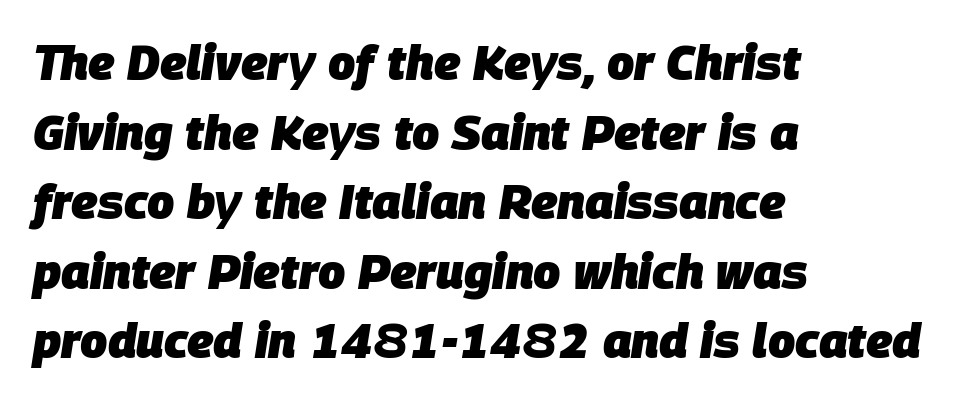
The image shows 48 px heavy type, italic (leaning right); set left-aligned, normal line spacing (1.45x), normal letter spacing, not underlined; low stroke contrast and a large x-height.
